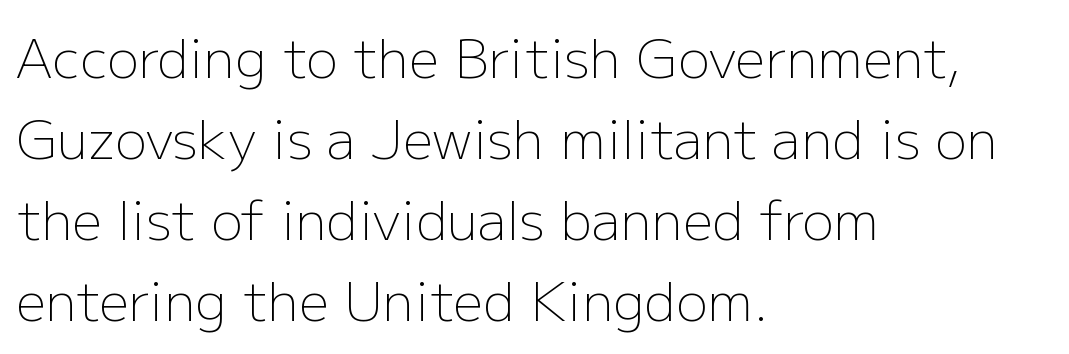
The image shows 53 px light sans-serif type, upright; set left-aligned, normal line spacing (1.53x), normal letter spacing, not underlined; low stroke contrast and a medium x-height.
